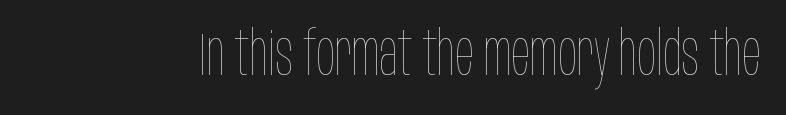
The image shows 62 px thin, condensed type, upright; set normal letter spacing, not underlined; low stroke contrast and a large x-height.
